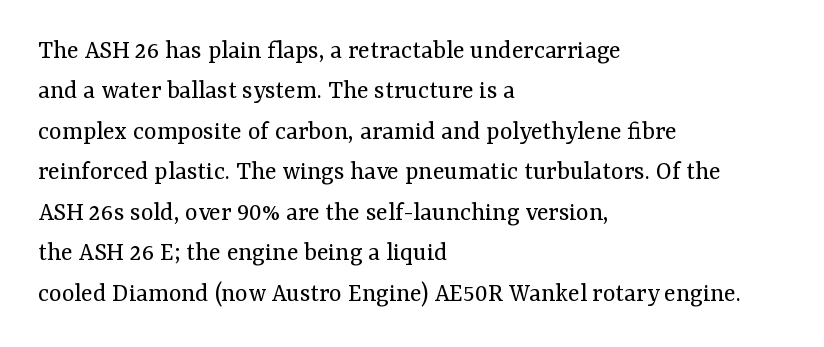
{"italic": "no", "bold": "no", "underline": "no", "align": "left", "line_spacing": "normal", "line_spacing_ratio": 1.5, "letter_spacing": "normal", "letter_spacing_em": 0.0, "glyph_px": 27}
